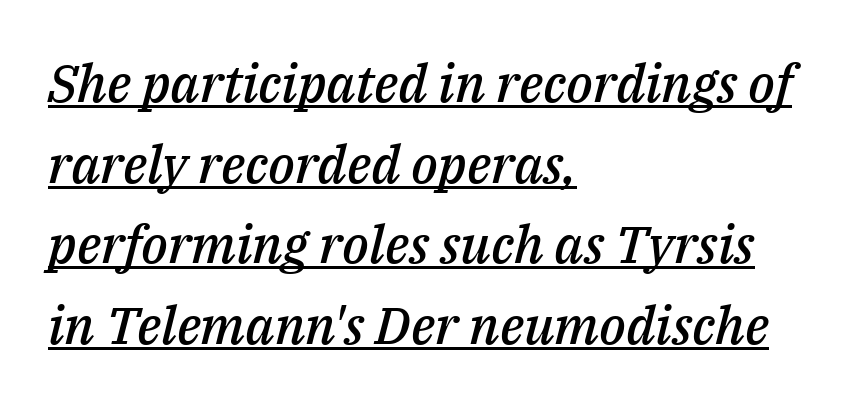
The image shows 52 px semibold type, italic (leaning right); set left-aligned, normal line spacing (1.55x), normal letter spacing, underlined; medium stroke contrast and a medium x-height.
